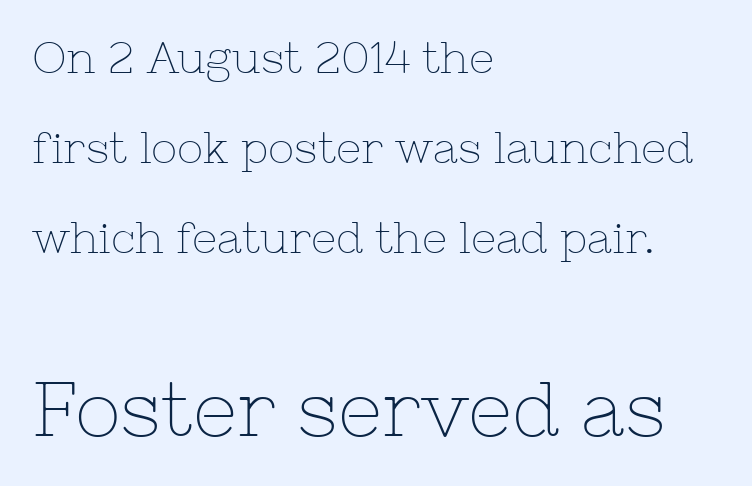
Q: Is the text bold? A: No.
Q: Is the text italic (slanted)? A: No, it is upright.
Q: Is the typeface a serif or a sans-serif typeface? A: Serif.
Q: Is the text underlined? A: No.
Q: How is the paragraph aligned? A: Left-aligned.
Q: Is the spacing between letters normal or unusually wide? A: Normal.
Q: Is the spacing between lines tight, normal or loose? A: Loose.
Q: Which block of text is set in a larger size, the first (top) or the second (bottom)? A: The second (bottom) one.
Q: Width (condensed, normal, or wide)? A: Normal.
Q: Stroke contrast? A: Low.
Q: x-height? A: Medium.
Q: Monospaced? A: No.
